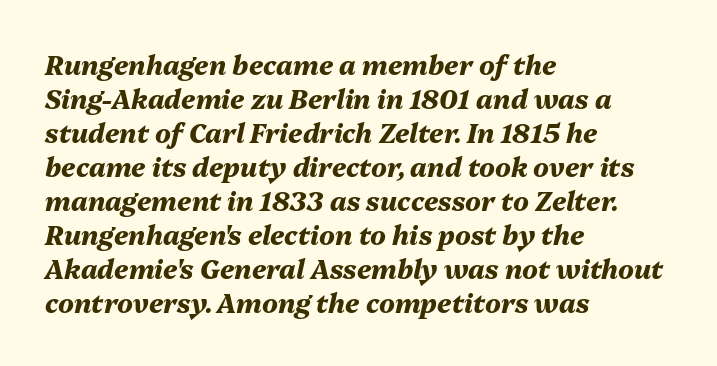
Anything drawn beneath the words? Only blank space. Baseline-to-baseline distance is the conventional proportion of letter height. The face used here is rendered with its standard letterfit. The compositor pushed each line to the left boundary. Notice how the stems are inclined rather than vertical — that's the hallmark of italics. Plenty of ink on the page — the face is bold.
